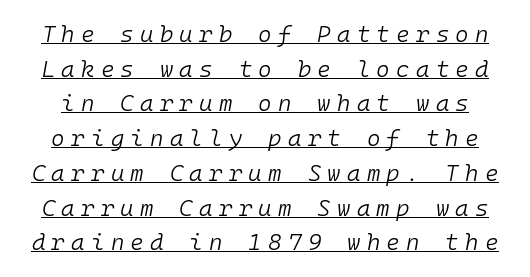
Q: Is the text bold? A: No.
Q: Is the text italic (slanted)? A: Yes, it leans right by about 10 degrees.
Q: Is the text underlined? A: Yes.
Q: Is the spacing between letters normal or unusually wide? A: Unusually wide.
Q: Is the spacing between lines tight, normal or loose? A: Normal.
